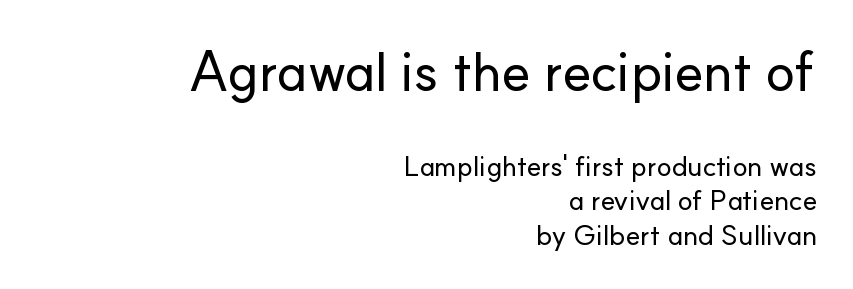
{"serif": "no", "italic": "no", "width": "normal", "stroke_contrast": "low", "x_height": "small", "monospaced": "no", "underline": "no", "align": "right", "line_spacing_ratio": 1.23, "letter_spacing": "normal", "letter_spacing_em": 0.0, "larger_block": "first", "size_ratio": 1.96, "glyph_px": 55}
